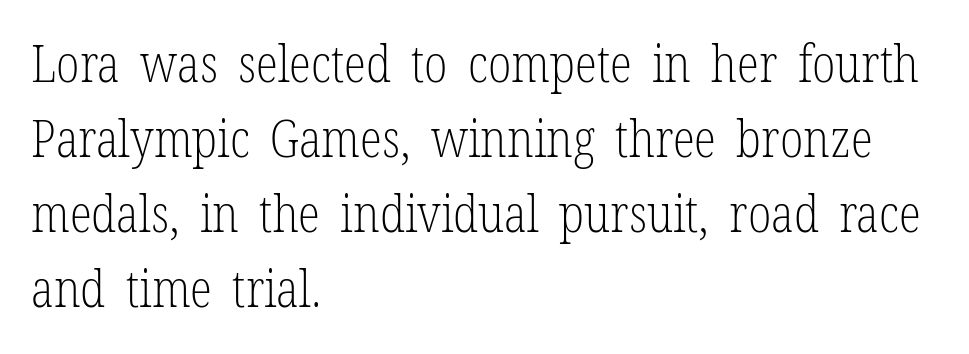
{"serif": "yes", "italic": "no", "bold": "no", "weight": "light", "width": "condensed", "stroke_contrast": "low", "x_height": "medium", "monospaced": "no", "underline": "no", "align": "left", "line_spacing": "normal", "line_spacing_ratio": 1.47, "letter_spacing": "normal", "letter_spacing_em": 0.0, "glyph_px": 51}
